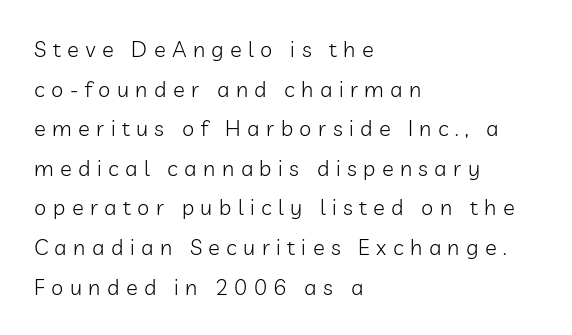
There is plenty of visible air inserted between adjacent glyphs. Quick note: not italic, upright. Left-aligned paragraph, ragged on the right. The strip under each line holds only bare page. No extra ink here — the face is not bold.
